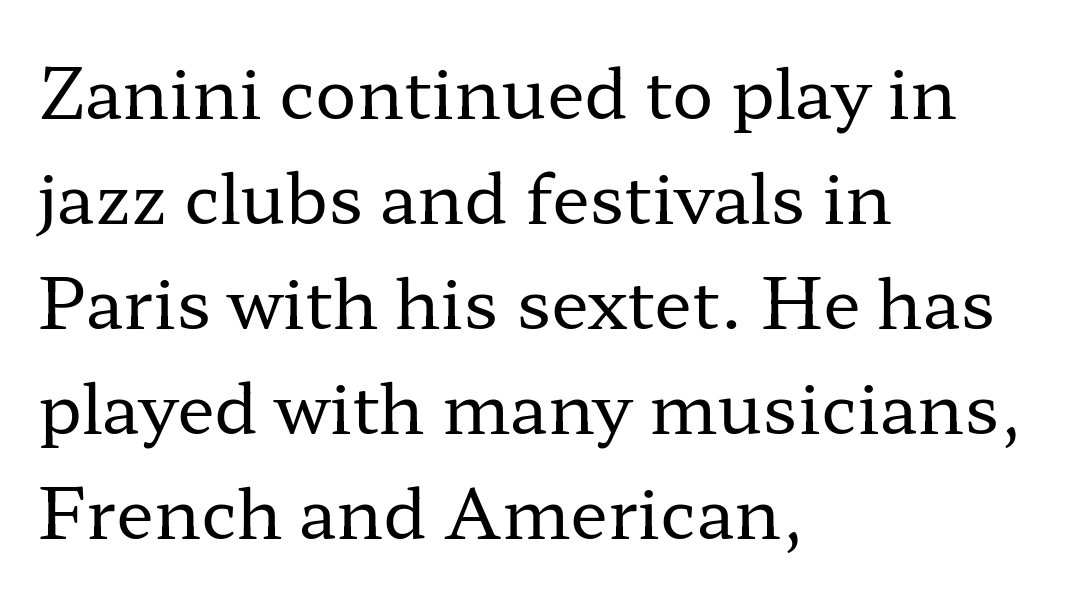
{"serif": "yes", "italic": "no", "bold": "no", "weight": "regular", "width": "wide", "stroke_contrast": "low", "x_height": "medium", "monospaced": "no", "underline": "no", "align": "left", "line_spacing": "normal", "line_spacing_ratio": 1.52, "letter_spacing": "normal", "letter_spacing_em": 0.0, "glyph_px": 69}
